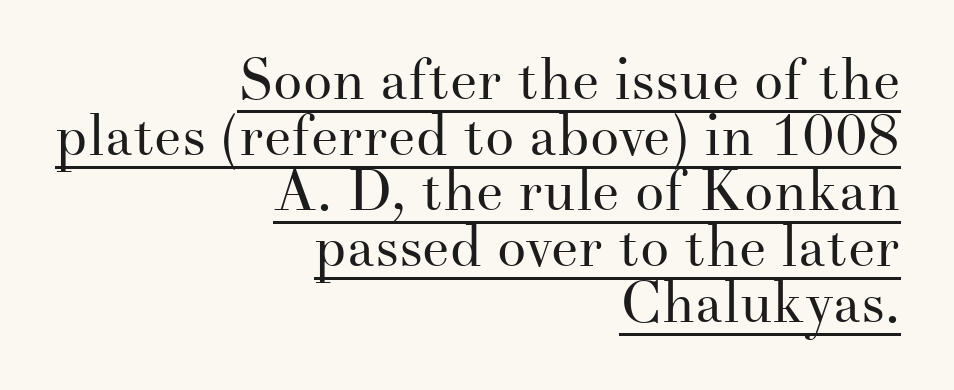
On a weight scale, this lands at 450 or below. The passage is arranged like a letterhead date or caption credit — flush right. Vertical spacing — tight. If you drew a line through each stem, it would be perfectly vertical.
